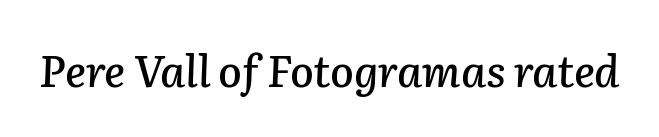
{"italic": "yes", "lean": "right", "slant_degrees": 2, "width": "normal", "stroke_contrast": "low", "x_height": "medium", "monospaced": "no", "underline": "no", "letter_spacing": "normal", "letter_spacing_em": 0.0, "glyph_px": 43}
